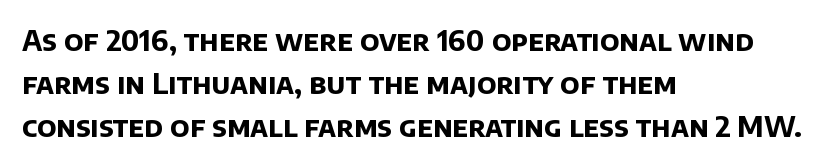
Q: Is the text bold? A: Yes.
Q: Is the typeface a serif or a sans-serif typeface? A: Sans-serif.
Q: Is the text underlined? A: No.
Q: How is the paragraph aligned? A: Left-aligned.
Q: Is the spacing between letters normal or unusually wide? A: Normal.
Q: Is the spacing between lines tight, normal or loose? A: Normal.
Q: Width (condensed, normal, or wide)? A: Normal.
Q: Stroke contrast? A: Low.
Q: x-height? A: Large.
Q: Monospaced? A: No.
